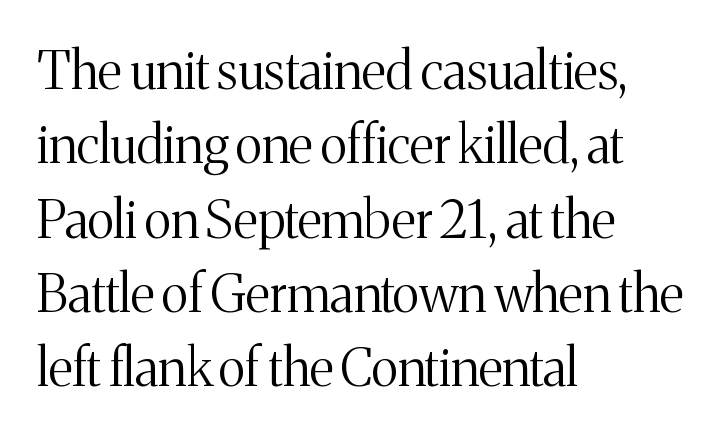
The image shows 52 px light serif type, upright; set left-aligned, normal line spacing (1.43x), normal letter spacing, not underlined; medium stroke contrast and a medium x-height.
